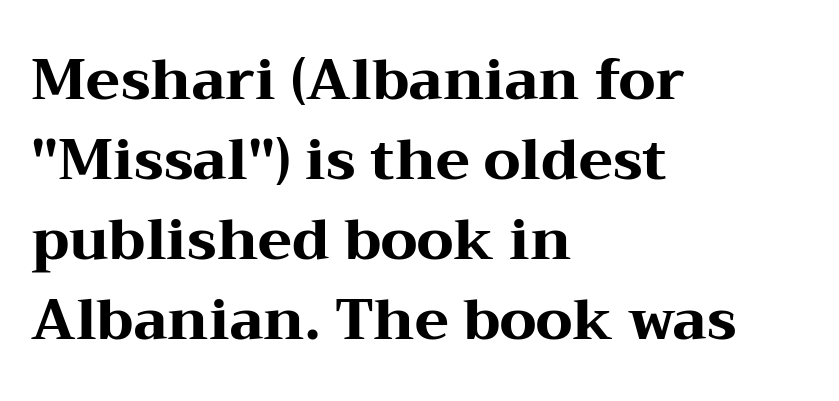
The image shows 56 px heavy, wide serif type, upright; set left-aligned, normal line spacing (1.43x), normal letter spacing, not underlined; medium stroke contrast and a medium x-height.
